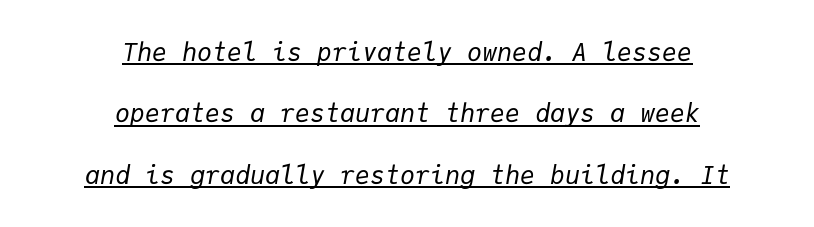
The image shows 25 px text type, italic (leaning right); set centered, loose line spacing (2.46x), normal letter spacing, underlined.
